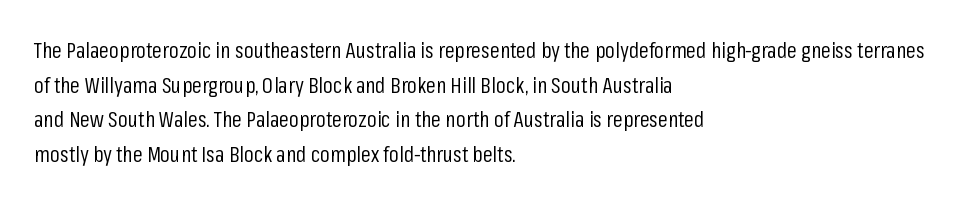
Which margin do the lines hug? The left one — the right edge is uneven. This is roman type, the default non-slanted kind. Summary of vertical rhythm: regular, with standard interline spacing. These glyphs show unthickened strokes, regular width or finer. The rendering keeps characters at their native spacing. The gap between lines stays unmarked.
